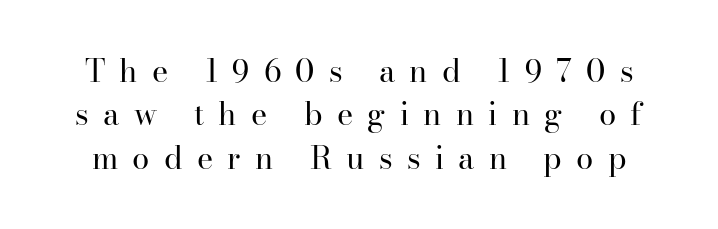
Nope, not italic — everything's standing straight. The rendering uses a moderate line-height, typical for paragraphs. The weight would be labelled regular, book, light, or lighter still. Spacing between characters has been opened up far beyond the box default.
